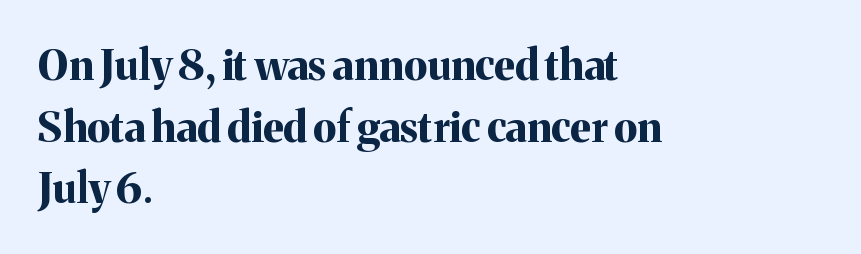
Leading: standard. Quick note: underline off. Notice how thick the strokes are: this is what a full bold looks like. A classic flush-left, rag-right setting is used for this passage. Unlike italic type, these characters show no tilt at all. Font category for this specimen: serif.
